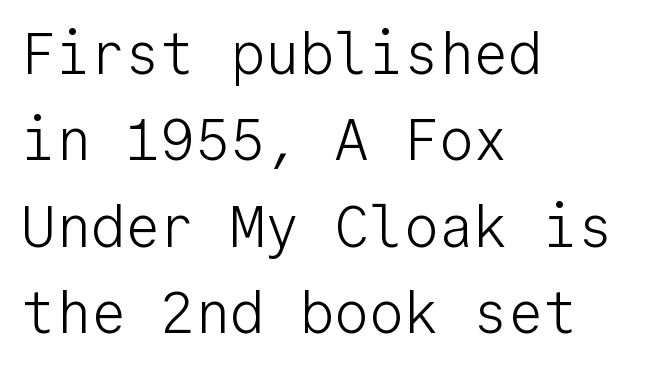
{"serif": "no", "italic": "no", "bold": "no", "weight": "light", "width": "normal", "stroke_contrast": "low", "x_height": "medium", "monospaced": "yes", "underline": "no", "align": "left", "line_spacing": "normal", "line_spacing_ratio": 1.49, "letter_spacing": "normal", "letter_spacing_em": 0.0, "glyph_px": 58}
